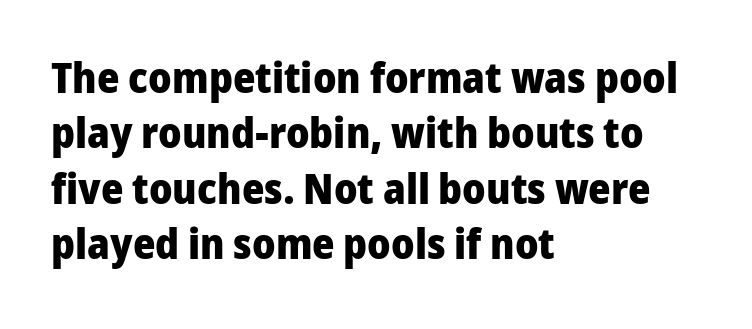
{"serif": "no", "italic": "no", "bold": "yes", "weight": "heavy", "width": "normal", "stroke_contrast": "low", "x_height": "medium", "monospaced": "no", "underline": "no", "align": "left", "line_spacing": "normal", "line_spacing_ratio": 1.29, "letter_spacing": "normal", "letter_spacing_em": 0.0, "glyph_px": 43}
